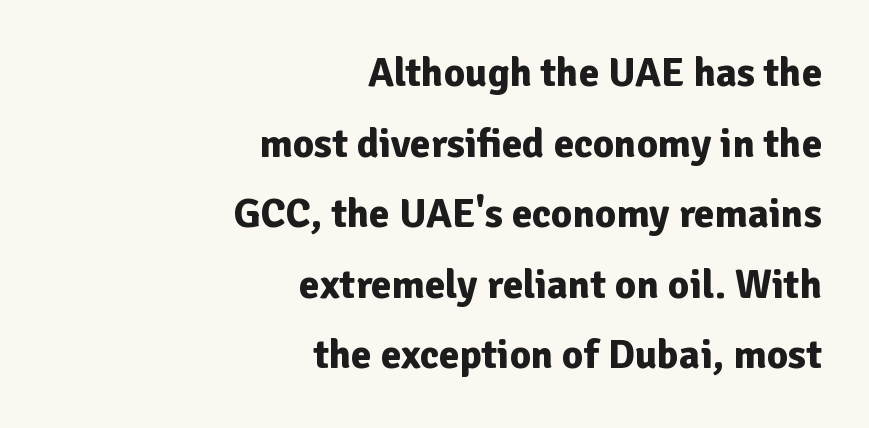
The image shows 41 px bold sans-serif type, upright; set right-aligned, line spacing 1.72x, normal letter spacing, not underlined; low stroke contrast and a medium x-height.
